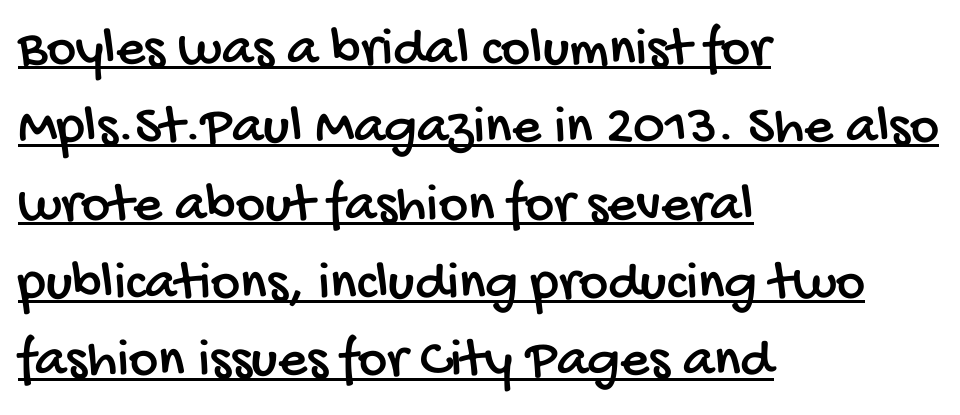
The rendering uses natural spacing where letterforms have individual widths. The rendering shows plain stroke endings on the letterforms — a sans-serif design. The line texture is even and compact thanks to regular tracking. What decoration does the sample have? An underline. Alignment: flush left. Successive baselines arrive at the customary interval.
